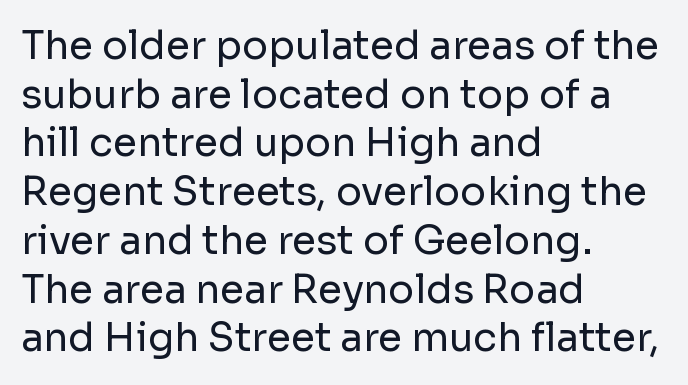
Q: Is the text bold? A: No.
Q: Is the text italic (slanted)? A: No, it is upright.
Q: Is the typeface a serif or a sans-serif typeface? A: Sans-serif.
Q: Is the text underlined? A: No.
Q: How is the paragraph aligned? A: Left-aligned.
Q: Is the spacing between letters normal or unusually wide? A: Normal.
Q: Is the spacing between lines tight, normal or loose? A: Normal.
Q: Width (condensed, normal, or wide)? A: Normal.
Q: Stroke contrast? A: Low.
Q: x-height? A: Medium.
Q: Monospaced? A: No.
